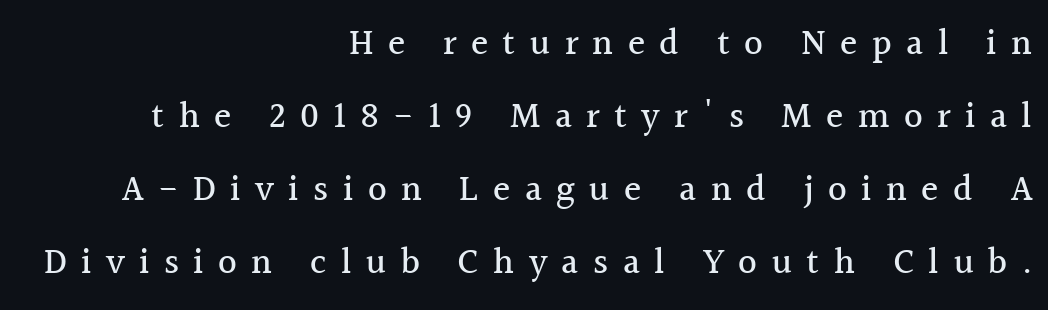
Unlike a clean sans, this face finishes its strokes with serifs. The letters advance in unequal steps, a hallmark of proportional type. Someone cranked the tracking dial way up on this one. Interline gaps are noticeably wide in this sample. This rendering uses right alignment, leaving the left contour irregular.
